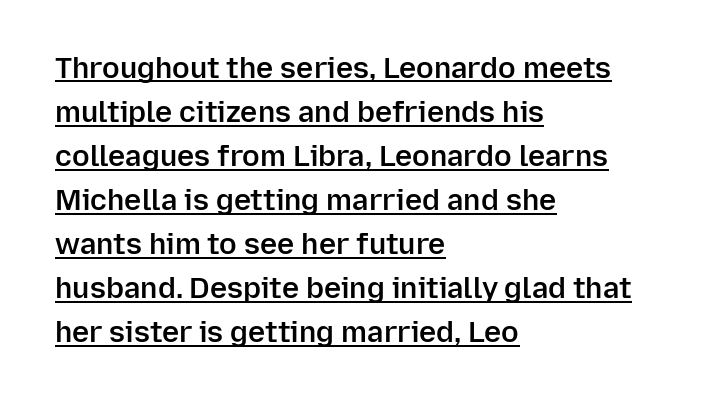
Q: Is the text bold? A: Semi-bold.
Q: Is the text italic (slanted)? A: No, it is upright.
Q: Is the typeface a serif or a sans-serif typeface? A: Sans-serif.
Q: Is the text underlined? A: Yes.
Q: How is the paragraph aligned? A: Left-aligned.
Q: Is the spacing between letters normal or unusually wide? A: Normal.
Q: Is the spacing between lines tight, normal or loose? A: Normal.
Q: Width (condensed, normal, or wide)? A: Normal.
Q: Stroke contrast? A: Low.
Q: x-height? A: Medium.
Q: Monospaced? A: No.
